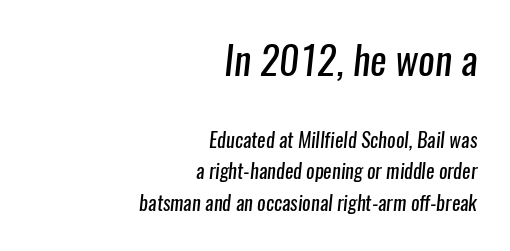
{"serif": "no", "bold": "no", "weight": "regular", "width": "condensed", "stroke_contrast": "low", "x_height": "medium", "monospaced": "no", "underline": "no", "align": "right", "line_spacing": "normal", "line_spacing_ratio": 1.58, "letter_spacing": "normal", "letter_spacing_em": 0.0, "larger_block": "first", "size_ratio": 1.95, "glyph_px": 39}
